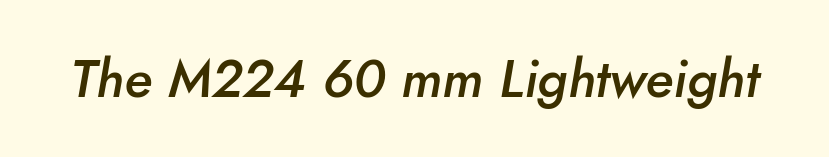
The gaps between neighbouring characters are ordinary and unremarkable. Think of a printed novel: that variable character pitch is what you see here. These lines carry some extra weight — a demibold, not a full bold. Words float on clear page, feet unadorned. The font's italic variant was chosen for this text.
